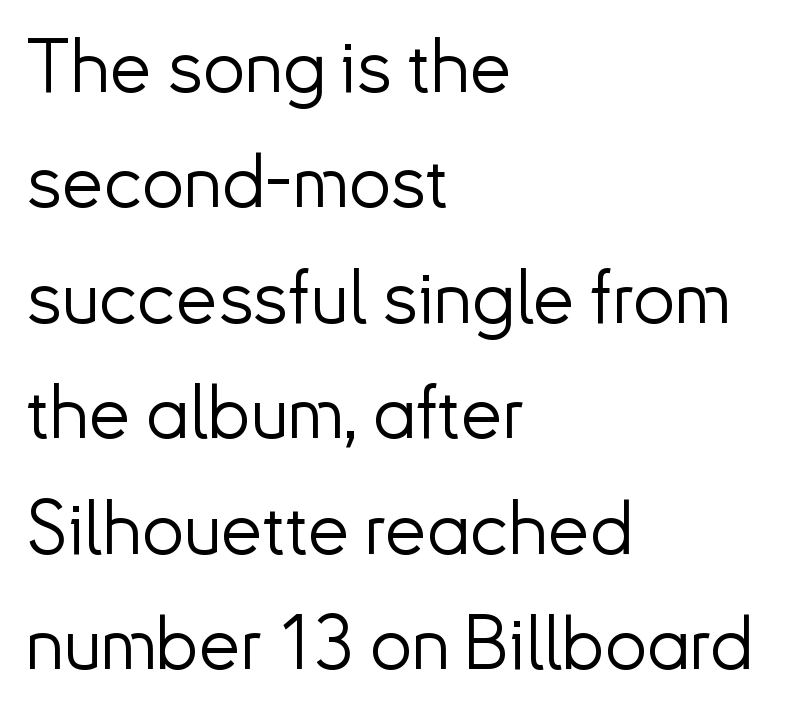
Q: Is the text bold? A: No.
Q: Is the text italic (slanted)? A: No, it is upright.
Q: Is the typeface a serif or a sans-serif typeface? A: Sans-serif.
Q: Is the text underlined? A: No.
Q: How is the paragraph aligned? A: Left-aligned.
Q: Is the spacing between letters normal or unusually wide? A: Normal.
Q: Is the spacing between lines tight, normal or loose? A: Normal.
Q: Width (condensed, normal, or wide)? A: Normal.
Q: Stroke contrast? A: Low.
Q: x-height? A: Small.
Q: Monospaced? A: No.
